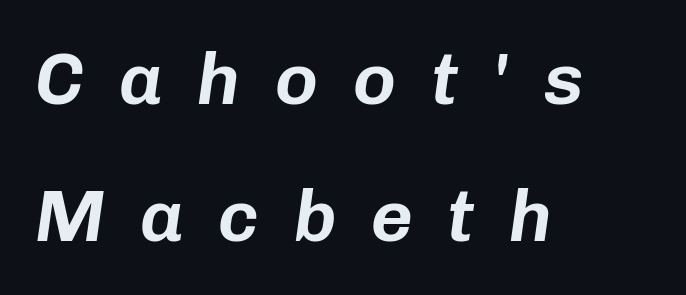
{"italic": "yes", "lean": "right", "slant_degrees": 8, "width": "normal", "stroke_contrast": "low", "x_height": "medium", "monospaced": "no", "underline": "no", "align": "left", "line_spacing_ratio": 1.87, "letter_spacing": "wide", "letter_spacing_em": 0.47, "glyph_px": 73}
